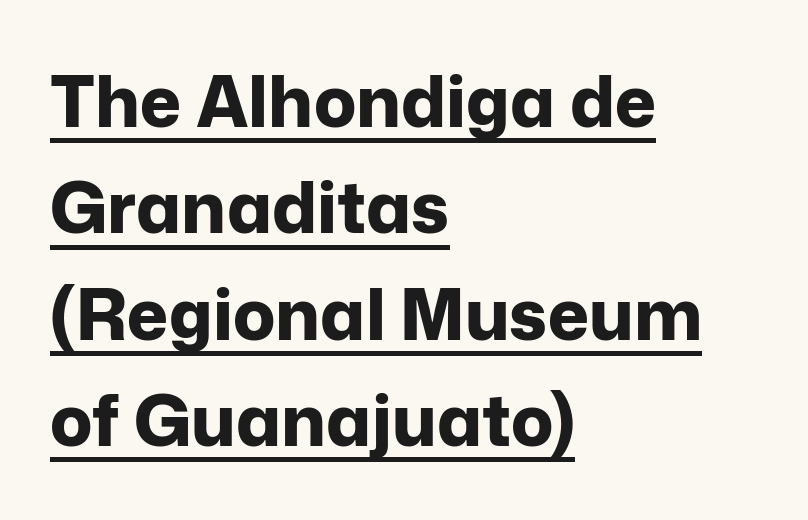
{"serif": "no", "italic": "no", "bold": "yes", "weight": "bold", "width": "normal", "stroke_contrast": "low", "x_height": "medium", "monospaced": "no", "underline": "yes", "align": "left", "line_spacing": "normal", "line_spacing_ratio": 1.52, "letter_spacing": "normal", "letter_spacing_em": 0.0, "glyph_px": 70}
